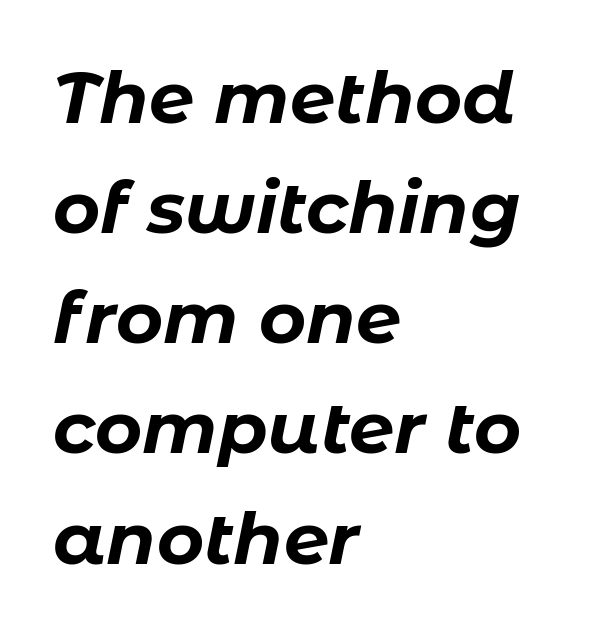
The space between consecutive lines is moderate. Type without underlining. Compared with an ordinary text face, these strokes are far heavier — a full bold. The letters are slanted; this is an italic face. Typeset ragged right — the left edge is the straight one. Each letter keeps its own natural width here, so spacing adapts to shape.
